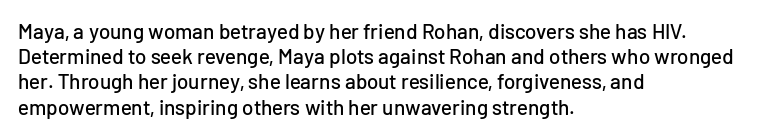
Posture: straight, roman, zero tilt. A clean baseline with only descenders dipping below it. Does the copy run flush right? No — it runs flush left. Tracking value appears to be zero — textbook default spacing.
